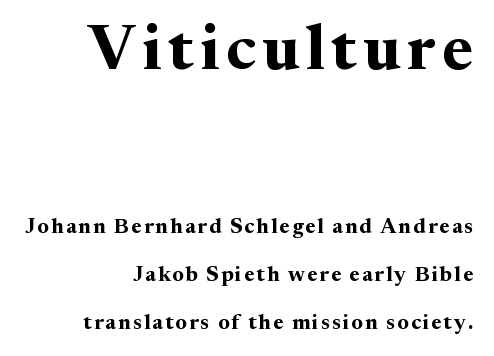
{"serif": "yes", "italic": "no", "bold": "yes", "weight": "bold", "width": "normal", "stroke_contrast": "medium", "x_height": "medium", "monospaced": "no", "underline": "no", "align": "right", "line_spacing": "loose", "line_spacing_ratio": 2.27, "larger_block": "first", "size_ratio": 3.05, "glyph_px": 64}
